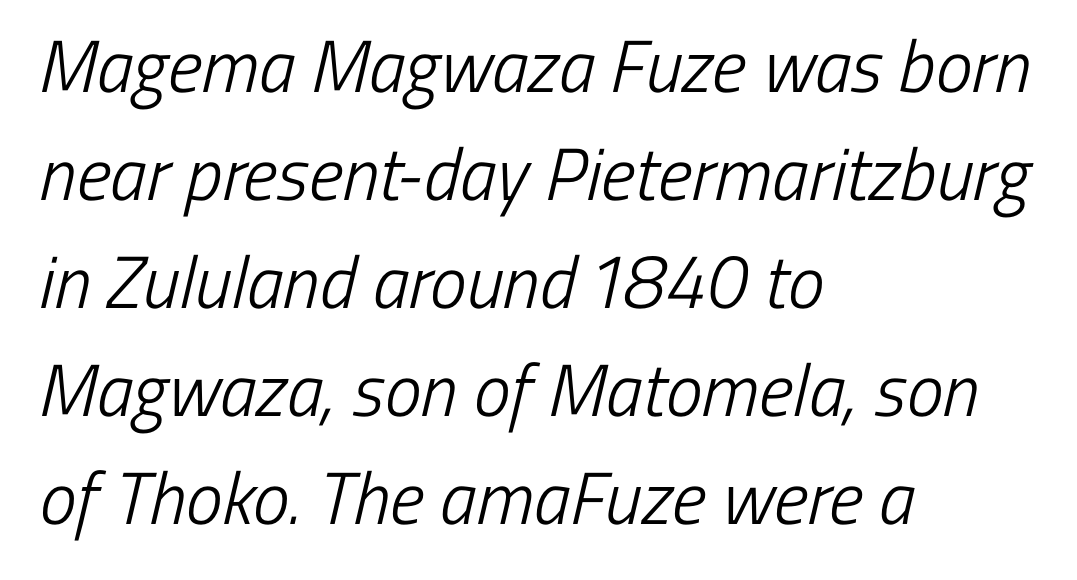
{"serif": "no", "bold": "no", "weight": "light", "width": "condensed", "stroke_contrast": "low", "x_height": "medium", "monospaced": "no", "underline": "no", "align": "left", "line_spacing": "normal", "line_spacing_ratio": 1.46, "letter_spacing": "normal", "letter_spacing_em": 0.0, "glyph_px": 74}
